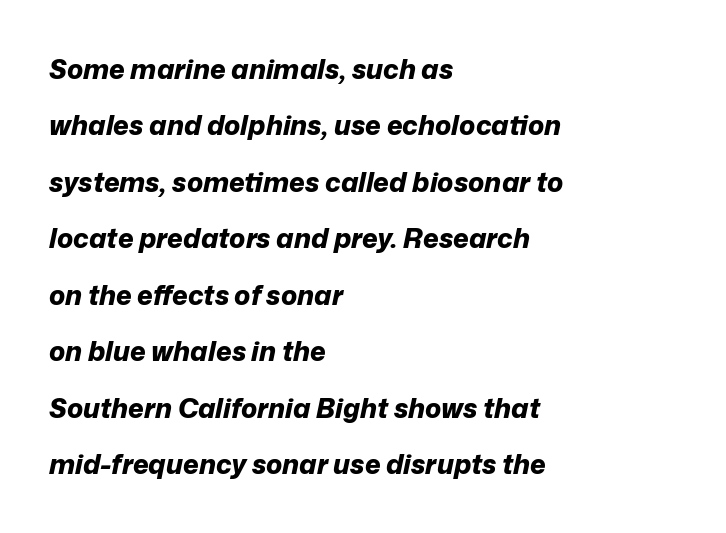
The image shows 27 px bold type, italic (leaning right); set left-aligned, loose line spacing (2.09x), normal letter spacing, not underlined.
